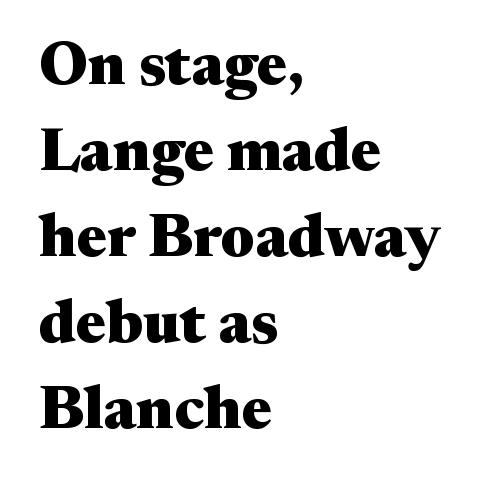
Honestly, the letter spacing is just normal — you wouldn't notice it. These lines sit exactly where default settings would place them. The letters advance in unequal steps, a hallmark of proportional type. The passage is arranged the way most books set body copy — flush left.
